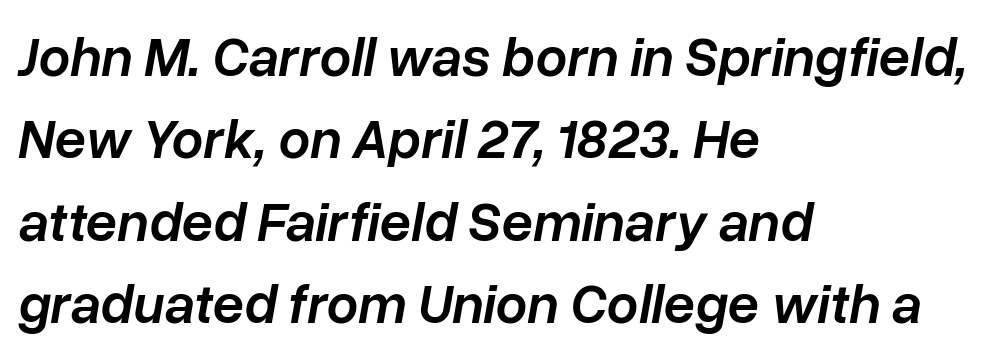
The image shows 56 px semibold type, italic (leaning right); set left-aligned, normal line spacing (1.47x), normal letter spacing, not underlined; low stroke contrast and a medium x-height.
